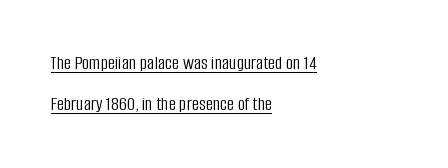
The image shows 20 px text type, upright; set left-aligned, loose line spacing (2.06x), normal letter spacing, underlined.
